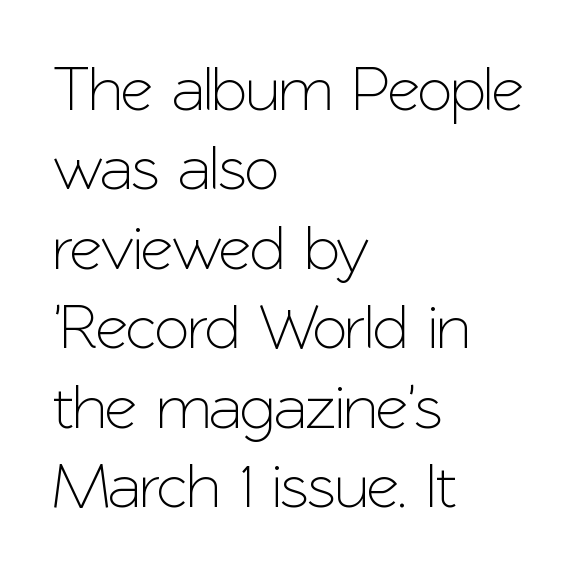
The image shows 63 px sans-serif type, upright; set left-aligned, normal line spacing (1.26x), normal letter spacing, not underlined; low stroke contrast and a medium x-height.
